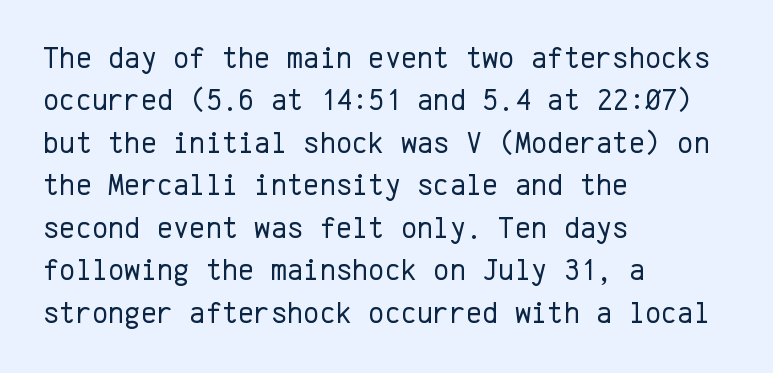
{"serif": "no", "italic": "no", "bold": "no", "weight": "regular", "width": "normal", "stroke_contrast": "low", "x_height": "medium", "monospaced": "yes", "underline": "no", "align": "left", "line_spacing": "normal", "line_spacing_ratio": 1.37, "letter_spacing": "normal", "letter_spacing_em": 0.0, "glyph_px": 31}
